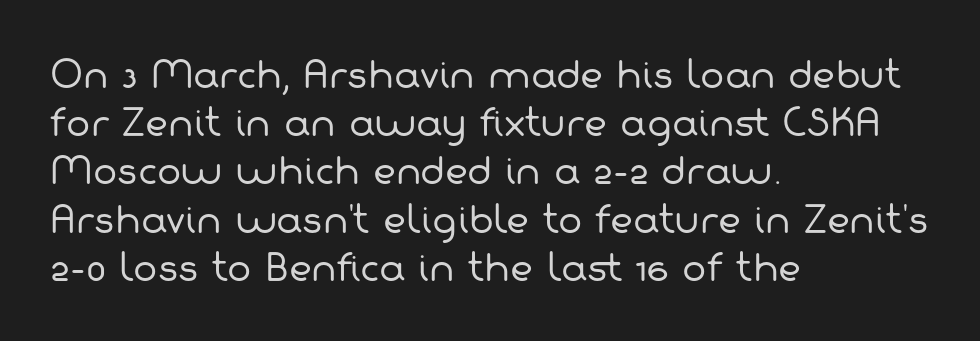
The image shows 36 px regular-weight sans-serif type; set left-aligned, normal line spacing (1.34x), normal letter spacing, not underlined; low stroke contrast and a medium x-height.
